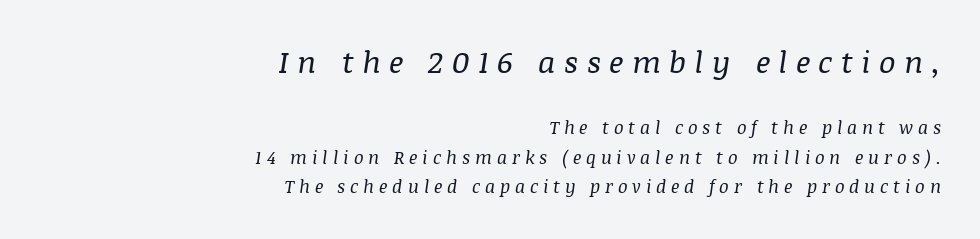
Characters are canted at an angle relative to the baseline's perpendicular. Examine the stroke ends and you'll spot serifs. The rendering uses a moderate line-height, typical for paragraphs. These lines are rendered in a variable-pitch font. The typeface has the unassuming heft of standard copy or less.
